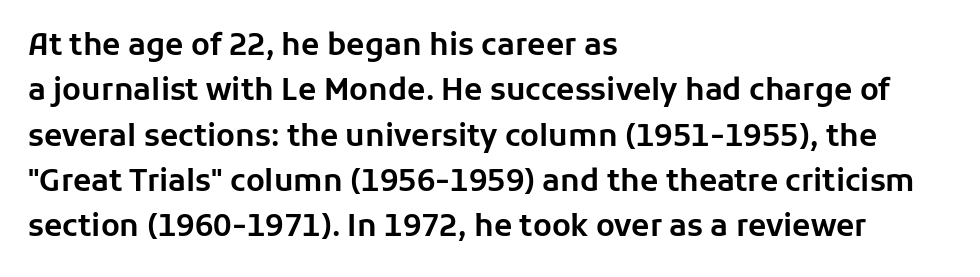
{"serif": "no", "italic": "no", "width": "normal", "stroke_contrast": "low", "x_height": "medium", "monospaced": "no", "underline": "no", "align": "left", "line_spacing": "normal", "line_spacing_ratio": 1.51, "letter_spacing": "normal", "letter_spacing_em": 0.0, "glyph_px": 30}
